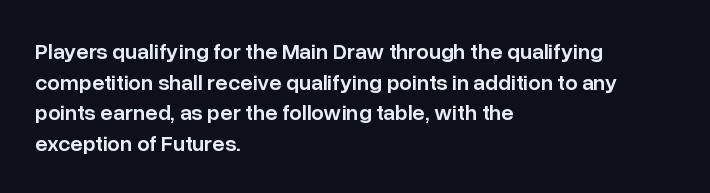
The image shows 22 px text type, upright; set left-aligned, normal line spacing (1.39x), normal letter spacing, not underlined.
